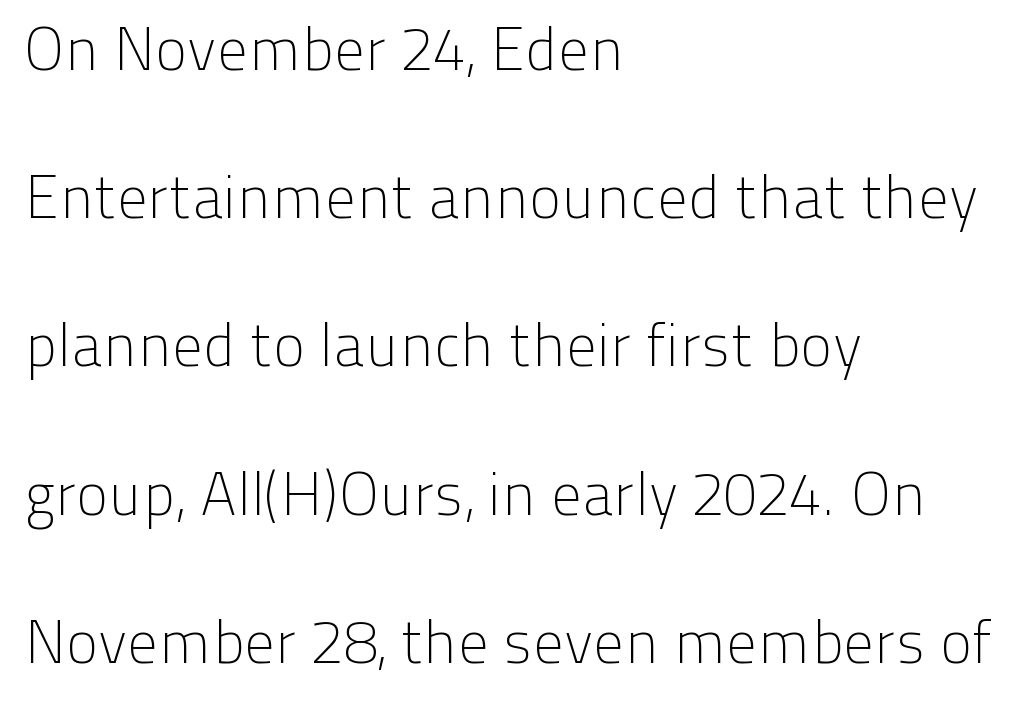
The specimen reads as upright at a glance. Lines of text with bare space underneath. The tracking reads as untouched default to a designer's eye. Check where the strokes stop: nothing finishes them off — pure sans. The typesetter chose a ragged-right arrangement here.
